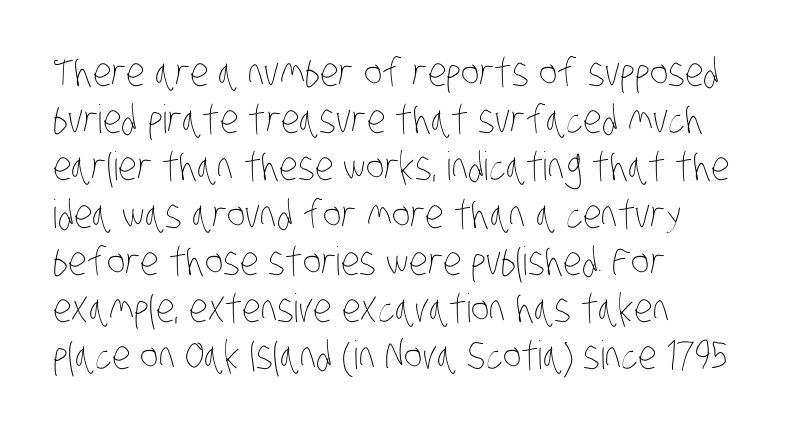
The image shows 39 px thin, condensed type; set left-aligned, line spacing 1.21x, normal letter spacing, not underlined; low stroke contrast and a large x-height.
